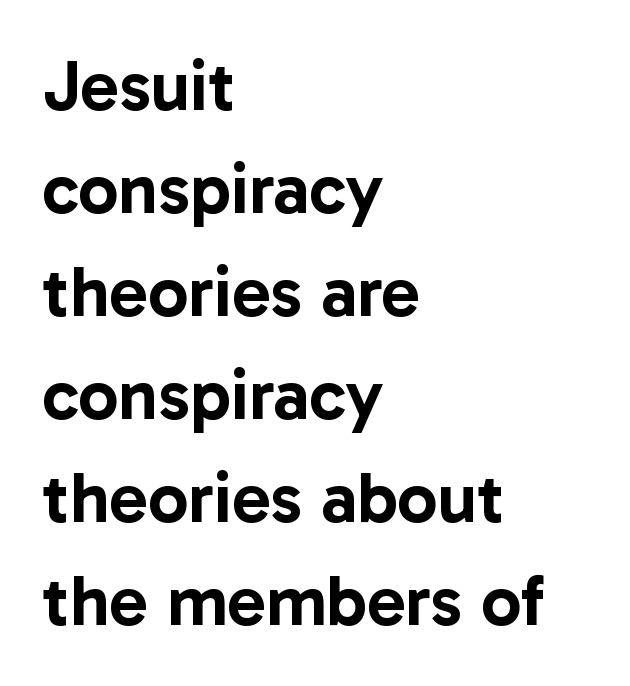
The image shows 72 px sans-serif type, upright; set left-aligned, normal line spacing (1.43x), normal letter spacing, not underlined; low stroke contrast and a medium x-height.
